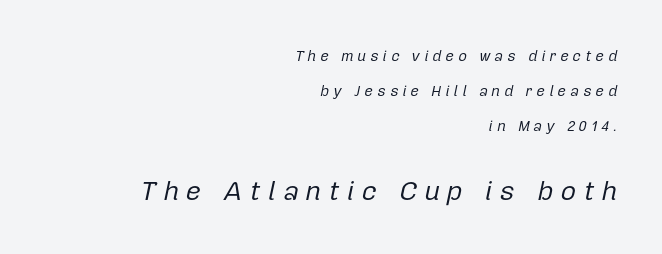
{"italic": "yes", "lean": "right", "slant_degrees": 12, "bold": "no", "underline": "no", "align": "right", "line_spacing": "loose", "line_spacing_ratio": 2.34, "letter_spacing": "wide", "letter_spacing_em": 0.26, "larger_block": "second", "size_ratio": 1.8, "glyph_px": 27}
